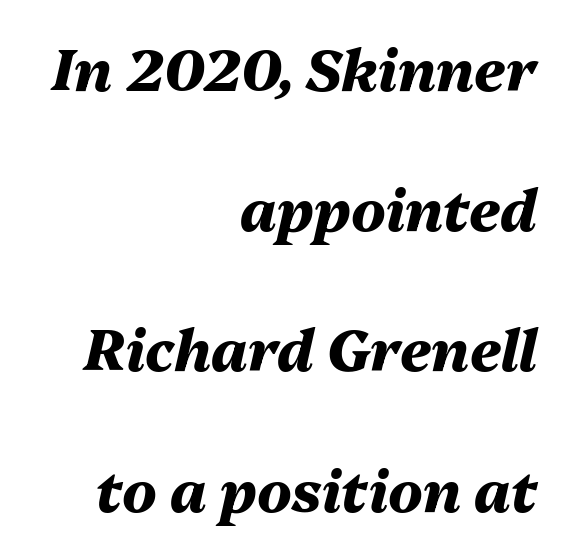
Does the copy run flush right? Yes — the right margin is perfectly even. Letters rest on an invisible, unmarked baseline. Set as a true bold cut, around the 700 mark. You could call the tracking neutral — neither tight nor loose. The line-height multiplier appears high, well above default. You could not count columns in this text — the font is proportionally spaced.
